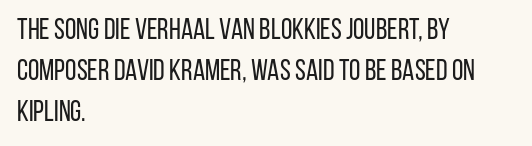
The letters carry no serifs — their stems end cleanly without finishing strokes. Regular leading. The passage shown is not underscored anywhere. The cut favours lightness, reaching ordinary text weight at its darkest. Do the characters align in a grid? No, the font is proportional. This is the regular roman posture of the typeface.
